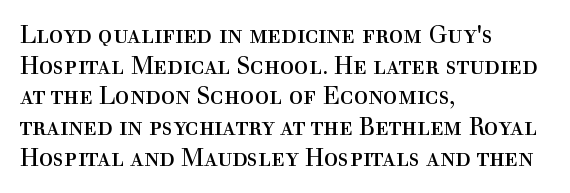
Q: Is the text bold? A: No.
Q: Is the text italic (slanted)? A: No, it is upright.
Q: Is the text underlined? A: No.
Q: How is the paragraph aligned? A: Left-aligned.
Q: Is the spacing between letters normal or unusually wide? A: Normal.
Q: Is the spacing between lines tight, normal or loose? A: Normal.
